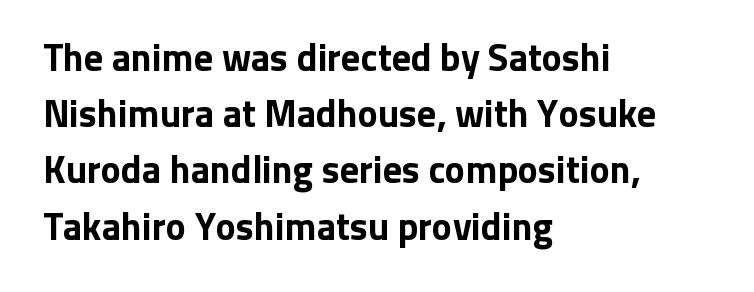
Q: Is the text bold? A: Yes.
Q: Is the text italic (slanted)? A: No, it is upright.
Q: Is the typeface a serif or a sans-serif typeface? A: Sans-serif.
Q: Is the text underlined? A: No.
Q: How is the paragraph aligned? A: Left-aligned.
Q: Is the spacing between letters normal or unusually wide? A: Normal.
Q: Is the spacing between lines tight, normal or loose? A: Normal.
Q: Width (condensed, normal, or wide)? A: Normal.
Q: Stroke contrast? A: Low.
Q: x-height? A: Medium.
Q: Monospaced? A: No.
